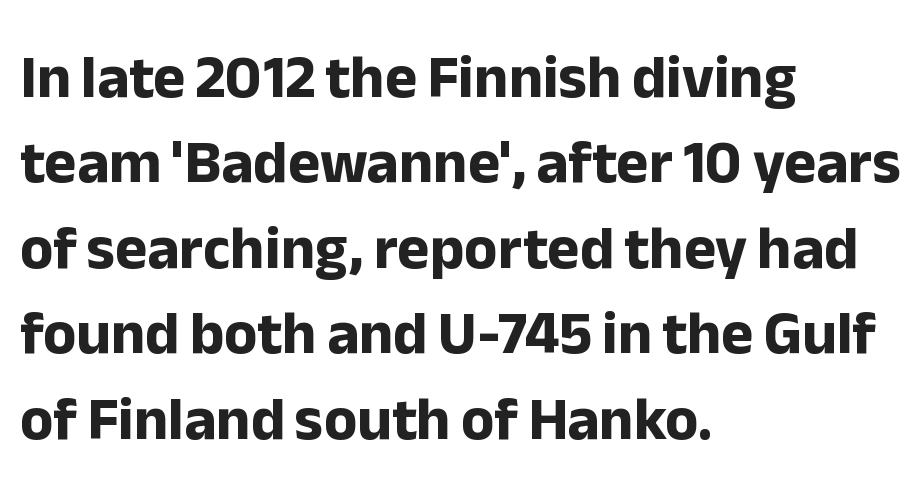
The image shows 61 px bold sans-serif type, upright; set left-aligned, normal line spacing (1.4x), normal letter spacing, not underlined; low stroke contrast and a medium x-height.
